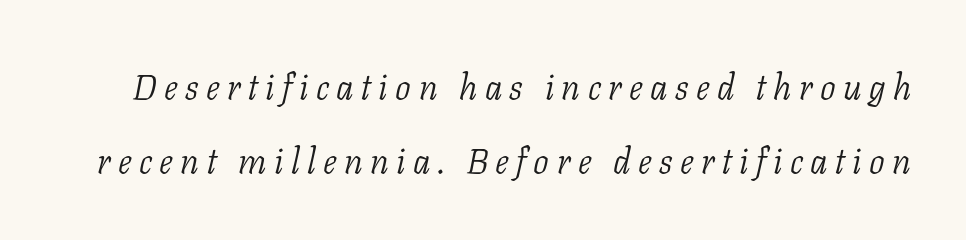
{"serif": "yes", "italic": "yes", "lean": "right", "slant_degrees": 11, "bold": "no", "weight": "light", "width": "normal", "stroke_contrast": "low", "x_height": "medium", "monospaced": "no", "underline": "no", "line_spacing": "loose", "line_spacing_ratio": 2.11, "letter_spacing": "wide", "letter_spacing_em": 0.21, "glyph_px": 35}
